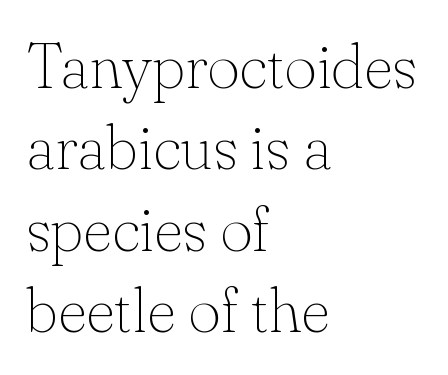
Q: Is the text bold? A: No.
Q: Is the text italic (slanted)? A: No, it is upright.
Q: Is the typeface a serif or a sans-serif typeface? A: Serif.
Q: Is the text underlined? A: No.
Q: How is the paragraph aligned? A: Left-aligned.
Q: Is the spacing between letters normal or unusually wide? A: Normal.
Q: Is the spacing between lines tight, normal or loose? A: Normal.
Q: Width (condensed, normal, or wide)? A: Normal.
Q: Stroke contrast? A: Low.
Q: x-height? A: Small.
Q: Monospaced? A: No.
